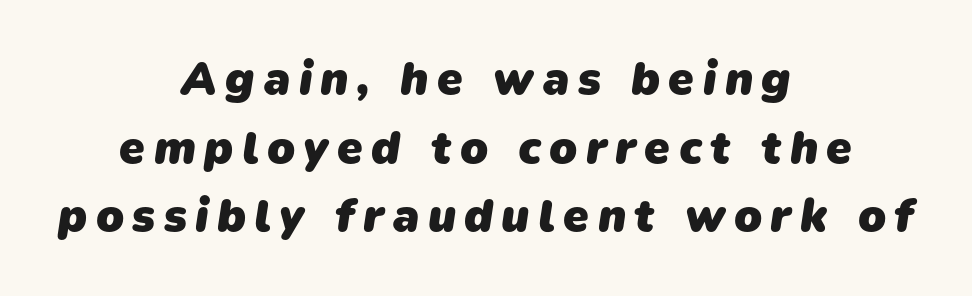
Do the characters align in a grid? No, the font is proportional. No feet cap the strokes, marking this as sans-serif type. Heavy-handed strokes throughout: this text is bold. Each new line begins a customary step beneath the previous one. The string is rendered with underlining switched off. Teacher's note: observe the equal gaps on both sides — that is centered alignment.
